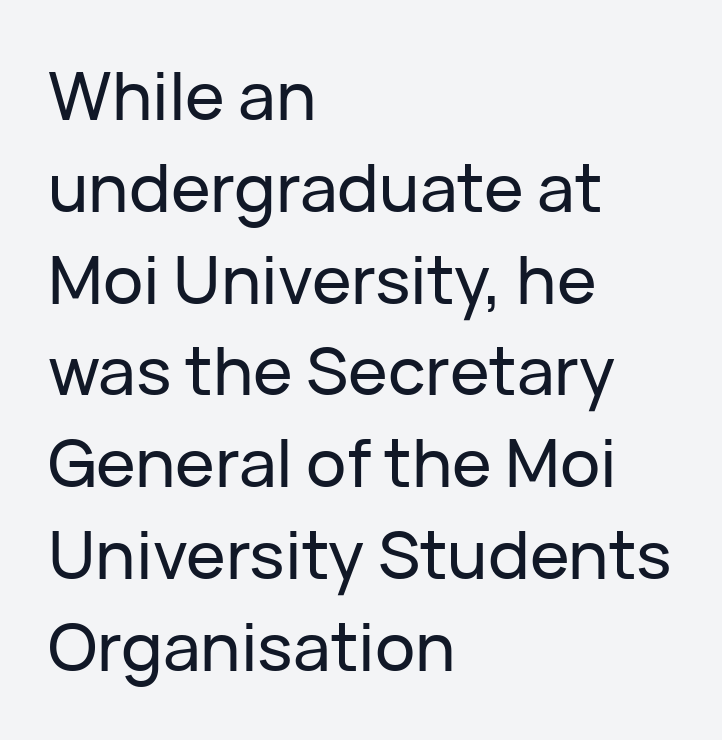
{"serif": "no", "italic": "no", "width": "normal", "stroke_contrast": "low", "x_height": "medium", "monospaced": "no", "underline": "no", "align": "left", "line_spacing": "normal", "line_spacing_ratio": 1.37, "letter_spacing": "normal", "letter_spacing_em": 0.0, "glyph_px": 67}
